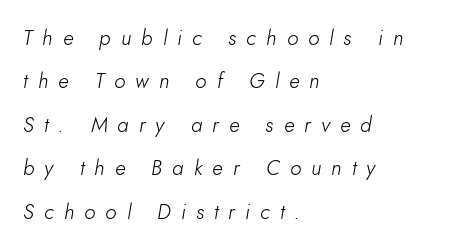
Each stroke keeps to a modest, everyday thickness or less. Vertically, the passage feels expansive, rows floating well apart. Each row of text sits above clean, open space. Display-style spreading of the glyphs; the letterfit is very open.
